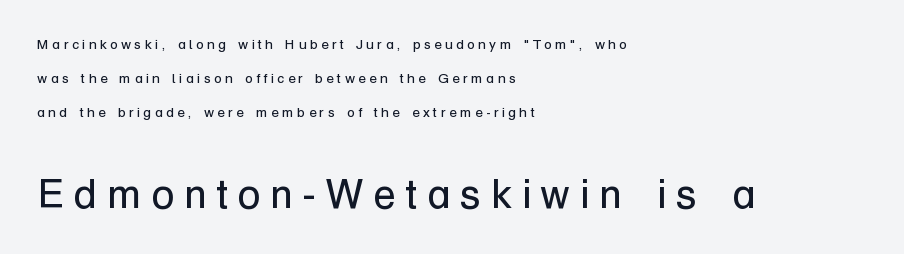
{"serif": "no", "italic": "no", "bold": "no", "weight": "regular", "width": "normal", "stroke_contrast": "low", "x_height": "medium", "monospaced": "no", "underline": "no", "align": "left", "line_spacing": "loose", "line_spacing_ratio": 2.43, "letter_spacing": "wide", "letter_spacing_em": 0.24, "larger_block": "second", "size_ratio": 2.93, "glyph_px": 41}
